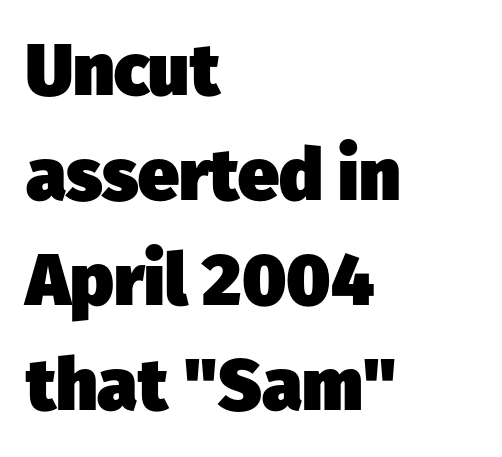
The image shows 73 px heavy sans-serif type; set left-aligned, normal line spacing (1.44x), normal letter spacing, not underlined; low stroke contrast and a medium x-height.
